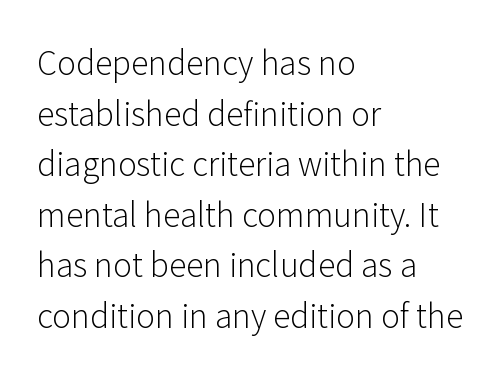
Q: Is the text bold? A: No.
Q: Is the text italic (slanted)? A: No, it is upright.
Q: Is the typeface a serif or a sans-serif typeface? A: Sans-serif.
Q: Is the text underlined? A: No.
Q: How is the paragraph aligned? A: Left-aligned.
Q: Is the spacing between letters normal or unusually wide? A: Normal.
Q: Is the spacing between lines tight, normal or loose? A: Normal.
Q: Width (condensed, normal, or wide)? A: Normal.
Q: Stroke contrast? A: Low.
Q: x-height? A: Medium.
Q: Monospaced? A: No.
